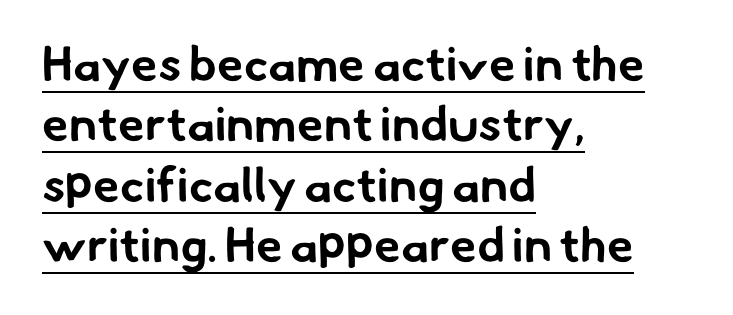
The image shows 48 px bold sans-serif type; set left-aligned, normal line spacing (1.26x), normal letter spacing, underlined; low stroke contrast and a small x-height.
